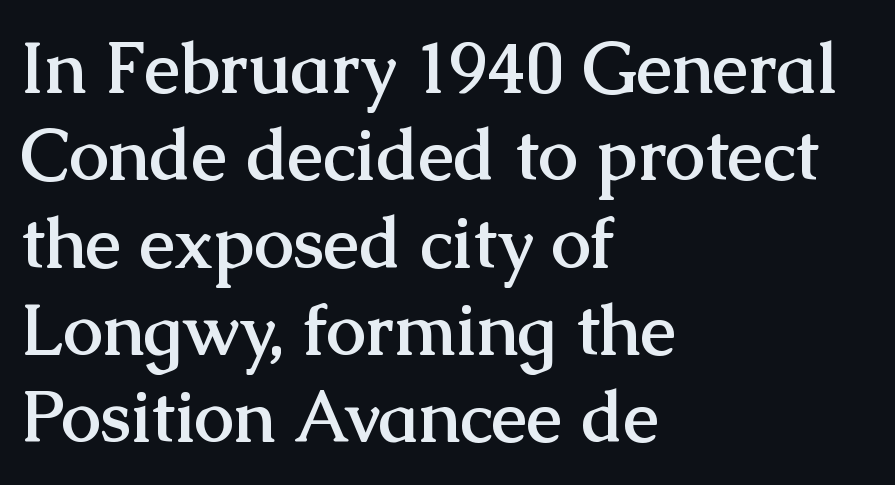
{"serif": "yes", "italic": "no", "bold": "yes", "weight": "semibold", "width": "normal", "stroke_contrast": "medium", "x_height": "medium", "monospaced": "no", "underline": "no", "align": "left", "line_spacing_ratio": 1.23, "letter_spacing": "normal", "letter_spacing_em": 0.0, "glyph_px": 71}
